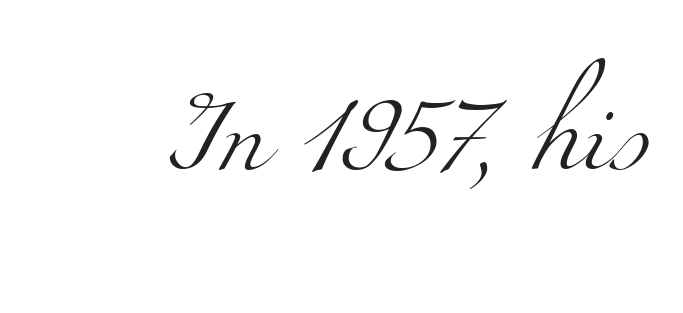
Q: Is the text bold? A: No.
Q: Is the text underlined? A: No.
Q: Is the spacing between letters normal or unusually wide? A: Normal.
Q: Width (condensed, normal, or wide)? A: Wide.
Q: Stroke contrast? A: Medium.
Q: x-height? A: Small.
Q: Monospaced? A: No.
